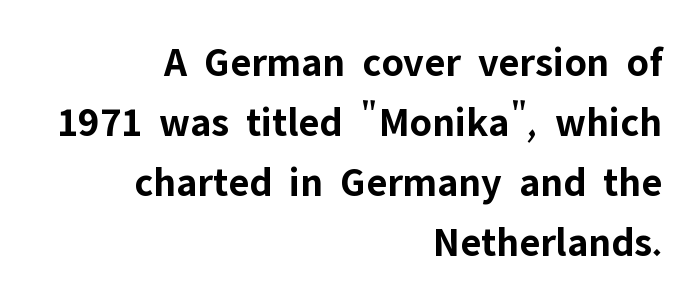
The image shows 42 px bold sans-serif type, upright; set right-aligned, normal line spacing (1.43x), normal letter spacing, not underlined; low stroke contrast and a medium x-height.
